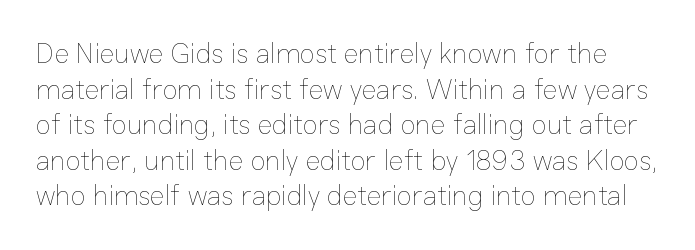
The image shows 28 px thin type, upright; set normal line spacing (1.27x), normal letter spacing, not underlined; low stroke contrast and a medium x-height.
